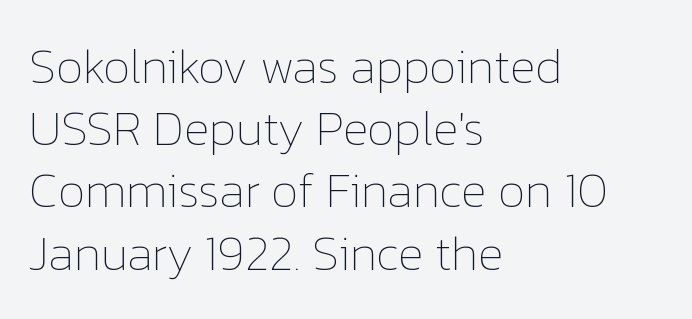
Q: Is the text bold? A: No.
Q: Is the text italic (slanted)? A: No, it is upright.
Q: Is the text underlined? A: No.
Q: How is the paragraph aligned? A: Left-aligned.
Q: Is the spacing between letters normal or unusually wide? A: Normal.
Q: Is the spacing between lines tight, normal or loose? A: Normal.
Q: Width (condensed, normal, or wide)? A: Normal.
Q: Stroke contrast? A: Low.
Q: x-height? A: Medium.
Q: Monospaced? A: No.
